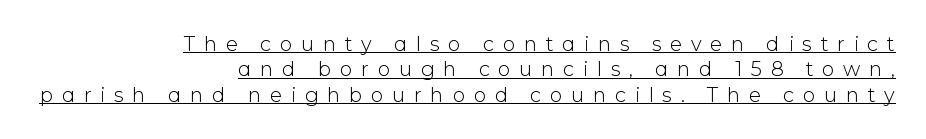
Italic? Not at all — the glyphs are vertical. One-word summary of the alignment: right. How are the letters spaced? Widely, with obvious added tracking. Bold? No — there's no thickening of the strokes. The words here are underlined. Compared with typical paragraphs, the rows here are spaced about the same.
